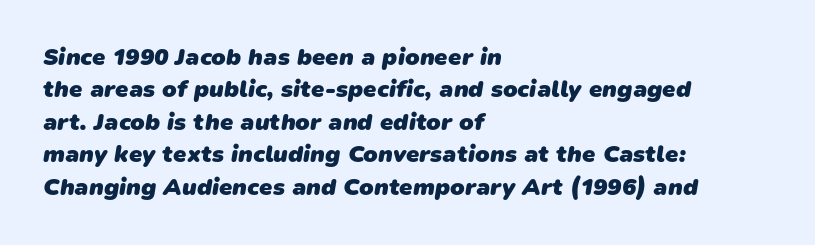
{"bold": "yes", "underline": "no", "align": "left", "line_spacing": "normal", "line_spacing_ratio": 1.35, "letter_spacing": "normal", "letter_spacing_em": 0.0, "glyph_px": 24}
